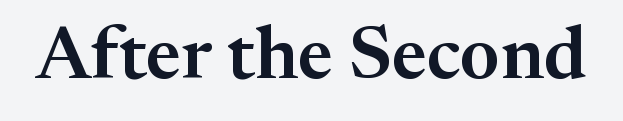
Q: Is the text italic (slanted)? A: No, it is upright.
Q: Is the typeface a serif or a sans-serif typeface? A: Serif.
Q: Is the text underlined? A: No.
Q: Is the spacing between letters normal or unusually wide? A: Normal.
Q: Width (condensed, normal, or wide)? A: Normal.
Q: Stroke contrast? A: Medium.
Q: x-height? A: Medium.
Q: Monospaced? A: No.
